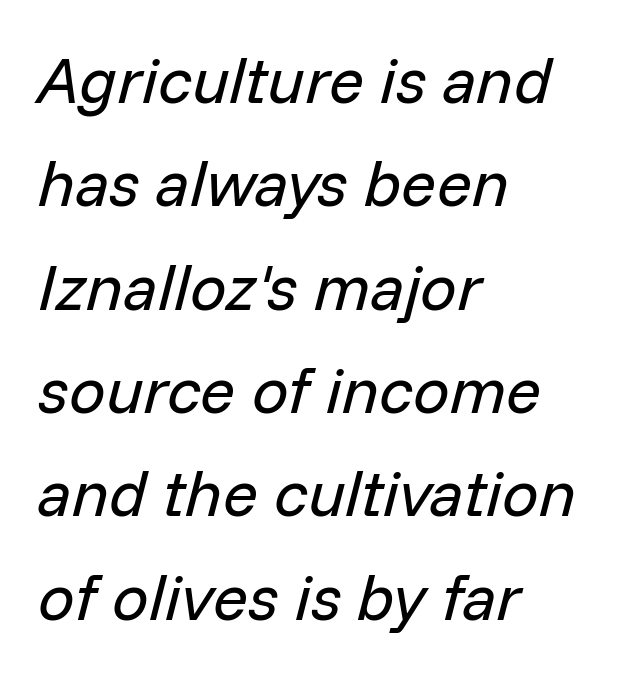
{"italic": "yes", "lean": "right", "slant_degrees": 14, "bold": "no", "weight": "regular", "width": "normal", "stroke_contrast": "low", "x_height": "medium", "monospaced": "no", "underline": "no", "align": "left", "line_spacing": "normal", "line_spacing_ratio": 1.59, "letter_spacing": "normal", "letter_spacing_em": 0.0, "glyph_px": 65}
